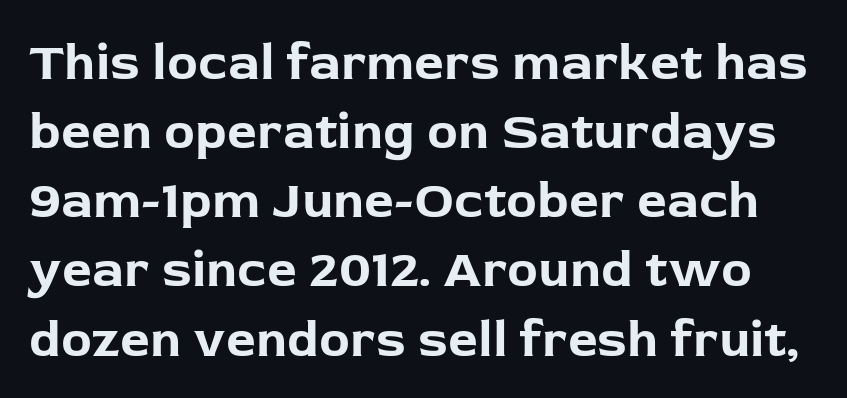
{"serif": "no", "italic": "no", "bold": "yes", "weight": "bold", "width": "normal", "stroke_contrast": "low", "x_height": "medium", "monospaced": "no", "underline": "no", "line_spacing": "normal", "line_spacing_ratio": 1.33, "letter_spacing": "normal", "letter_spacing_em": 0.0, "glyph_px": 52}
